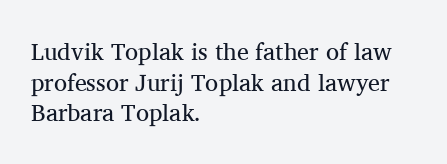
Is the type heavy? It reads as light-to-regular instead. Leftover space on each line is placed entirely after the last word. Characters follow at the spacing the type designer built in. The passage shown stacks its lines at a standard gap.
